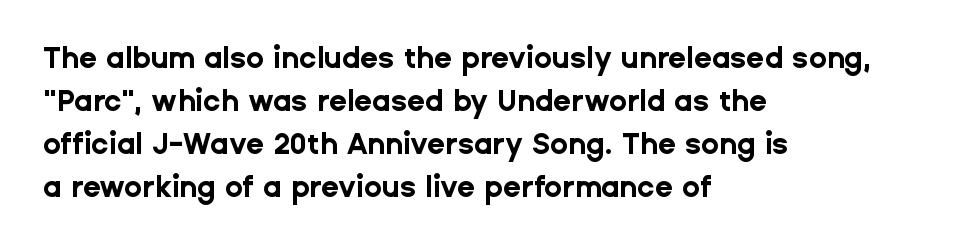
The image shows 29 px bold sans-serif type, upright; set left-aligned, normal line spacing (1.48x), normal letter spacing, not underlined; low stroke contrast and a medium x-height.
